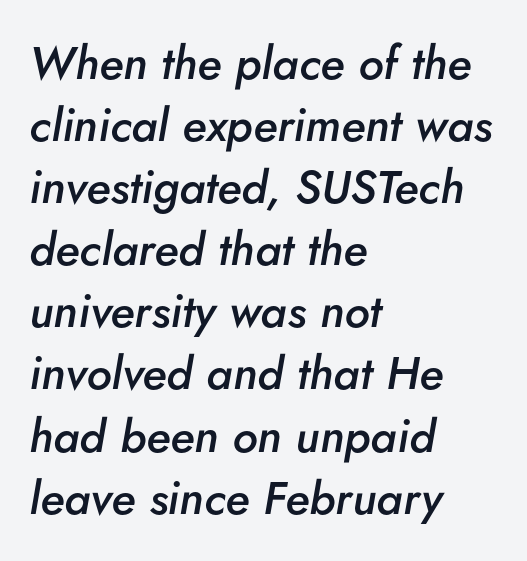
The image shows 46 px semibold type, italic (leaning right); set left-aligned, normal line spacing (1.35x), normal letter spacing, not underlined; low stroke contrast and a small x-height.
